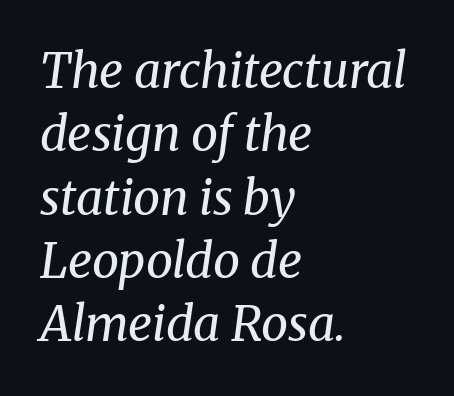
The image shows 48 px regular-weight serif type, italic (leaning right); set left-aligned, normal line spacing (1.32x), normal letter spacing, not underlined; medium stroke contrast and a medium x-height.
